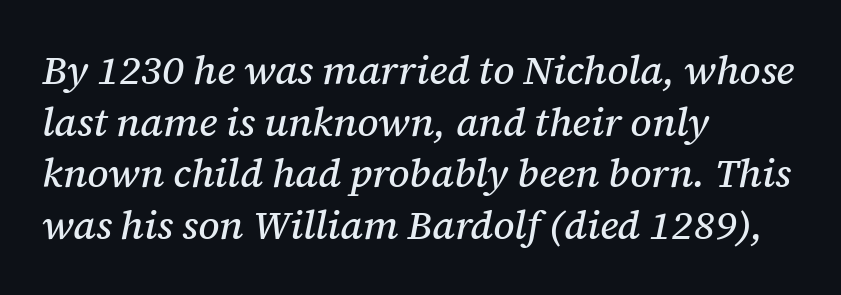
Q: Is the text italic (slanted)? A: Yes, it leans right by about 12 degrees.
Q: Is the typeface a serif or a sans-serif typeface? A: Serif.
Q: Is the text underlined? A: No.
Q: How is the paragraph aligned? A: Left-aligned.
Q: Is the spacing between letters normal or unusually wide? A: Normal.
Q: Is the spacing between lines tight, normal or loose? A: Normal.
Q: Width (condensed, normal, or wide)? A: Normal.
Q: Stroke contrast? A: Medium.
Q: x-height? A: Medium.
Q: Monospaced? A: No.
